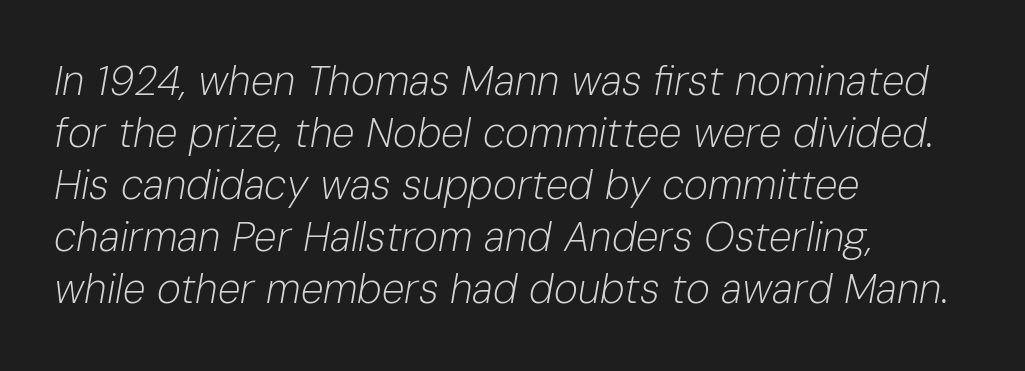
{"italic": "yes", "lean": "right", "slant_degrees": 10, "bold": "no", "weight": "light", "width": "normal", "stroke_contrast": "low", "x_height": "medium", "monospaced": "no", "underline": "no", "align": "left", "line_spacing": "normal", "line_spacing_ratio": 1.27, "letter_spacing": "normal", "letter_spacing_em": 0.0, "glyph_px": 41}
